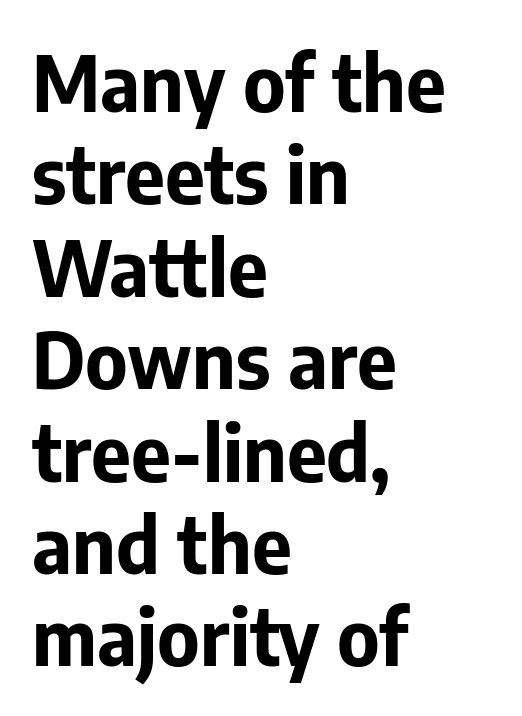
{"serif": "no", "italic": "no", "bold": "yes", "weight": "bold", "width": "normal", "stroke_contrast": "low", "x_height": "medium", "monospaced": "no", "underline": "no", "align": "left", "line_spacing_ratio": 1.2, "letter_spacing": "normal", "letter_spacing_em": 0.0, "glyph_px": 77}
